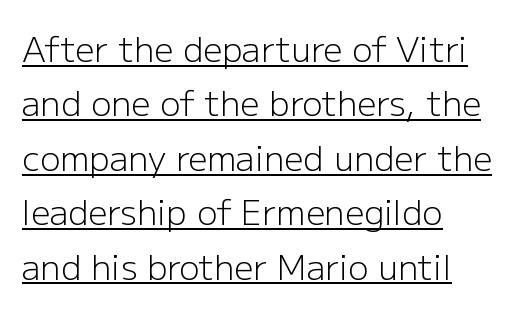
The sample's only ornament is a line tracing under the words. Counters stay open thanks to moderate or lighter strokes. How are the letters spaced? Ordinarily, with no added tracking. The ragged edge is on the right, which tells us the setting is flush left. Regarding serifs, this sample does without them. Students, observe: this is what conventionally led text looks like.
